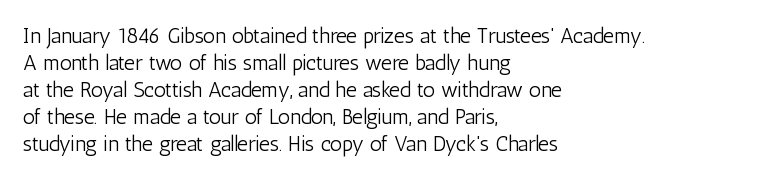
Q: Is the text bold? A: No.
Q: Is the text italic (slanted)? A: No, it is upright.
Q: Is the text underlined? A: No.
Q: How is the paragraph aligned? A: Left-aligned.
Q: Is the spacing between letters normal or unusually wide? A: Normal.
Q: Is the spacing between lines tight, normal or loose? A: Normal.
